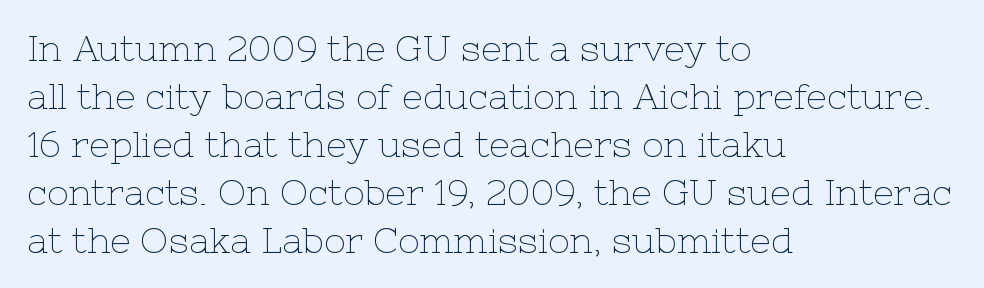
{"serif": "yes", "italic": "no", "bold": "no", "weight": "thin", "width": "normal", "stroke_contrast": "low", "x_height": "medium", "monospaced": "no", "underline": "no", "align": "left", "line_spacing": "normal", "line_spacing_ratio": 1.33, "letter_spacing": "normal", "letter_spacing_em": 0.0, "glyph_px": 36}
